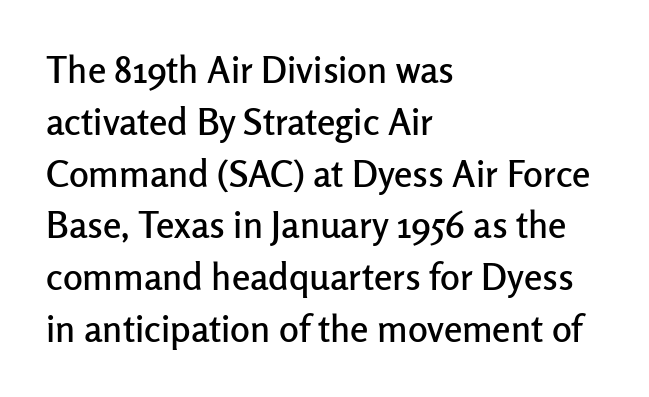
The image shows 37 px sans-serif type, upright; set left-aligned, normal line spacing (1.4x), normal letter spacing, not underlined; low stroke contrast and a medium x-height.
